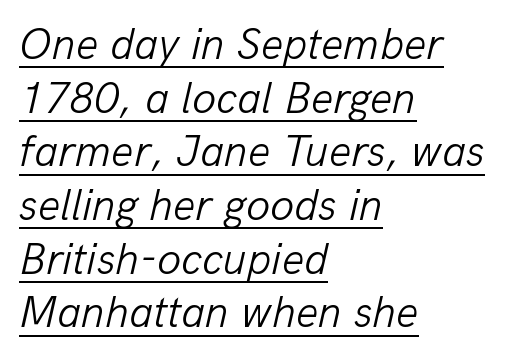
Q: Is the text bold? A: No.
Q: Is the text italic (slanted)? A: Yes, it leans right by about 13 degrees.
Q: Is the text underlined? A: Yes.
Q: How is the paragraph aligned? A: Left-aligned.
Q: Is the spacing between letters normal or unusually wide? A: Normal.
Q: Width (condensed, normal, or wide)? A: Normal.
Q: Stroke contrast? A: Low.
Q: x-height? A: Medium.
Q: Monospaced? A: No.
